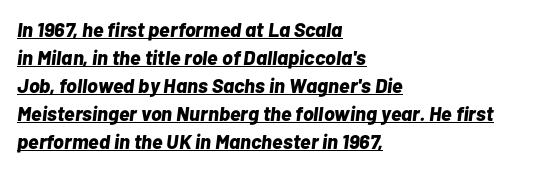
The image shows 20 px bold type, italic (leaning right); set left-aligned, normal line spacing (1.4x), normal letter spacing, underlined.
